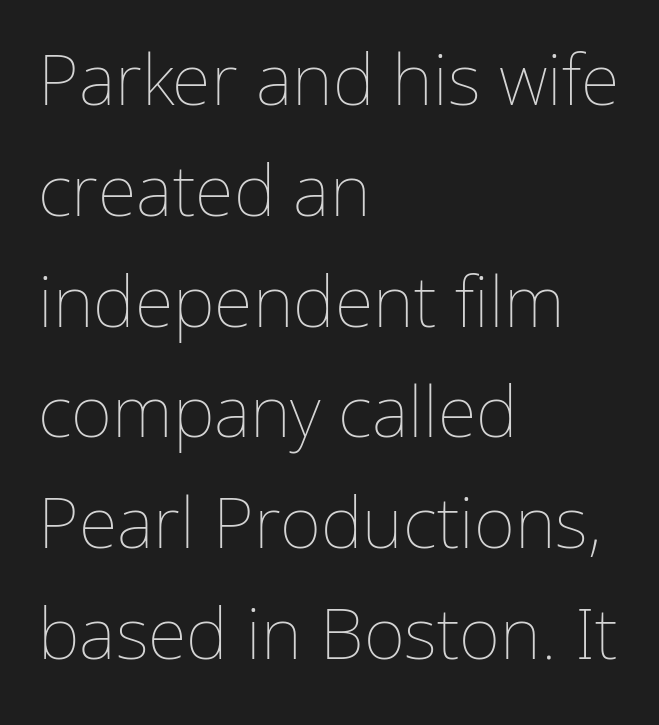
The image shows 71 px thin type, upright; set left-aligned, normal line spacing (1.56x), normal letter spacing, not underlined; low stroke contrast and a medium x-height.
